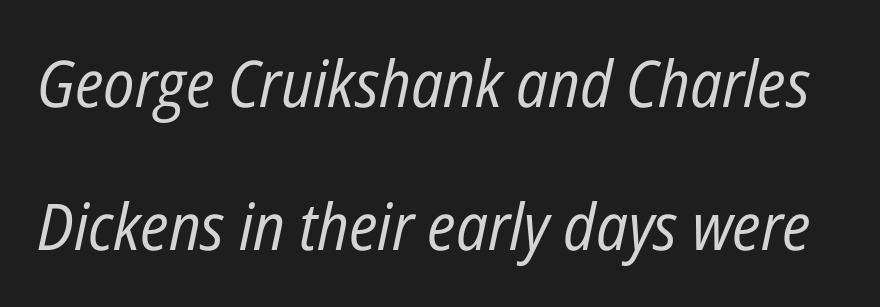
The image shows 65 px regular-weight, condensed type, italic (leaning right); set loose line spacing (2.2x), normal letter spacing, not underlined; low stroke contrast and a medium x-height.
